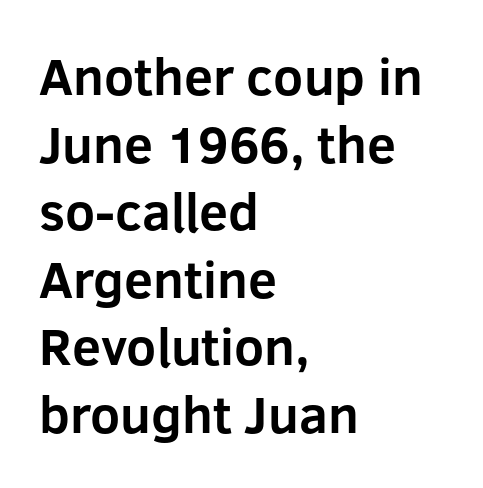
The image shows 52 px bold sans-serif type, upright; set left-aligned, normal line spacing (1.3x), normal letter spacing, not underlined; low stroke contrast and a medium x-height.
